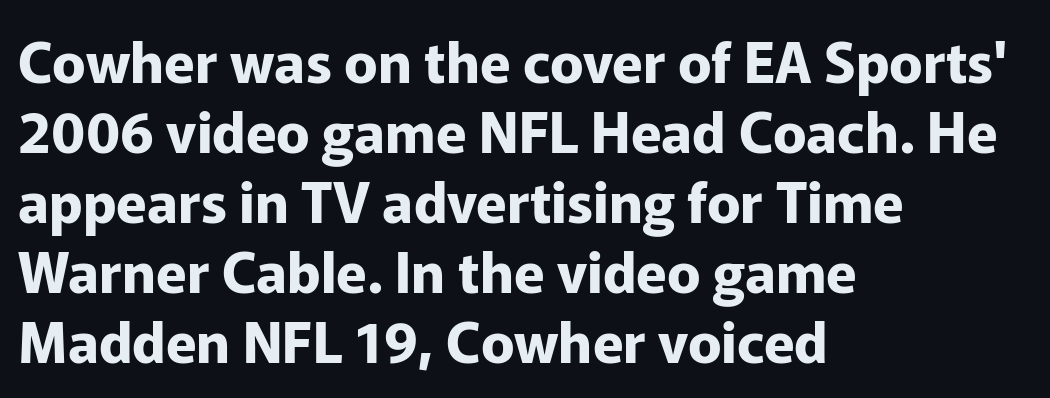
The letters stand upright; this is a roman face. The face used here is rendered with its standard letterfit. Regarding leading, the lines here are spaced in the standard way. Clear beneath every line of the passage. Think of a printed novel: that variable character pitch is what you see here. This sample uses a sans-serif face.
